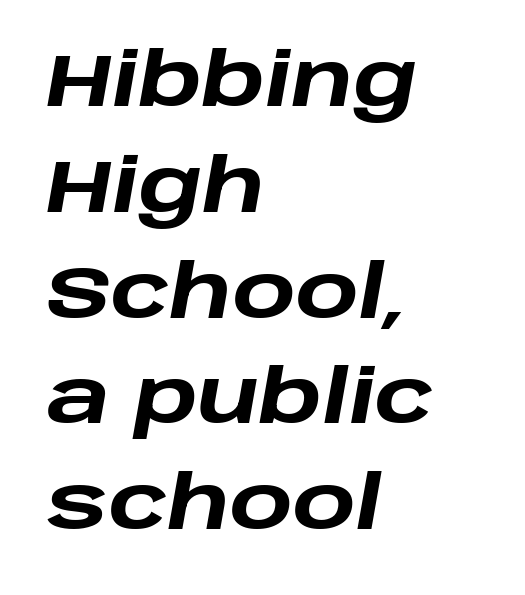
Is the type slanted? Yes — the strokes lean at a clear angle. The letters are bold, with thick, heavy strokes. A typesetter would call this leading conventional body-copy spacing. Is this a fixed-width face? No — the glyphs have proportional, varying widths. Type without underlining.
